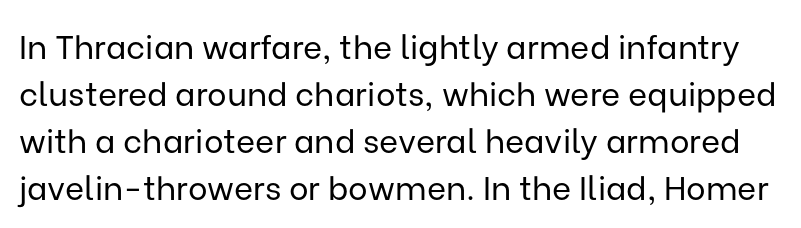
Q: Is the text bold? A: No.
Q: Is the text italic (slanted)? A: No, it is upright.
Q: Is the typeface a serif or a sans-serif typeface? A: Sans-serif.
Q: Is the text underlined? A: No.
Q: Is the spacing between letters normal or unusually wide? A: Normal.
Q: Is the spacing between lines tight, normal or loose? A: Normal.
Q: Width (condensed, normal, or wide)? A: Normal.
Q: Stroke contrast? A: Low.
Q: x-height? A: Medium.
Q: Monospaced? A: No.
